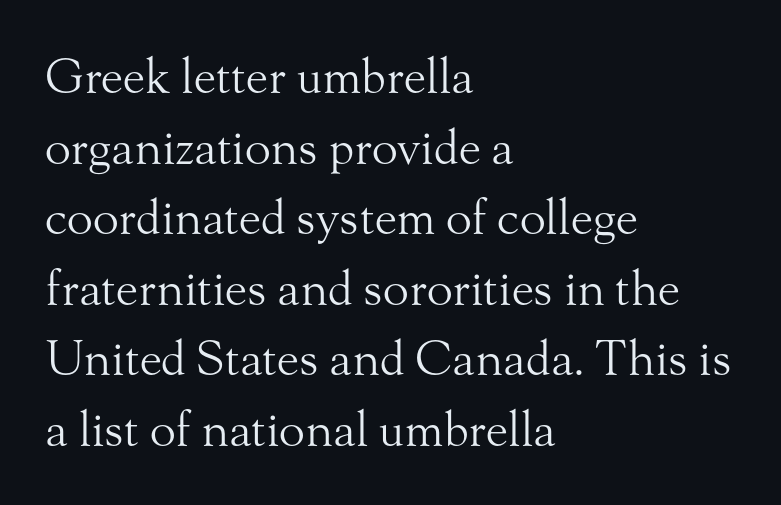
Q: Is the text bold? A: No.
Q: Is the text italic (slanted)? A: No, it is upright.
Q: Is the typeface a serif or a sans-serif typeface? A: Serif.
Q: Is the text underlined? A: No.
Q: How is the paragraph aligned? A: Left-aligned.
Q: Is the spacing between letters normal or unusually wide? A: Normal.
Q: Is the spacing between lines tight, normal or loose? A: Normal.
Q: Width (condensed, normal, or wide)? A: Normal.
Q: Stroke contrast? A: Medium.
Q: x-height? A: Small.
Q: Monospaced? A: No.
